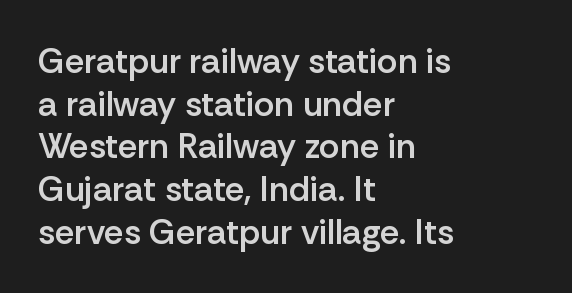
Lines of text with bare space underneath. The passage shown is semibold, sitting just below true bold. There is no visible air inserted between adjacent glyphs. Characters remain perfectly vertical along every line. The characters display no serif detailing; their extremities are plain. The lines in this sample share a left origin and differ only in where they stop.
